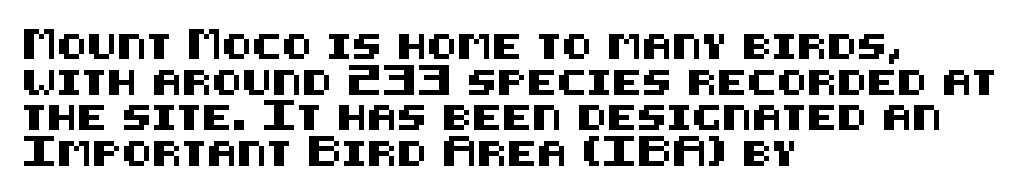
The image shows 25 px text type, upright; set left-aligned, normal line spacing (1.43x), normal letter spacing, not underlined.
